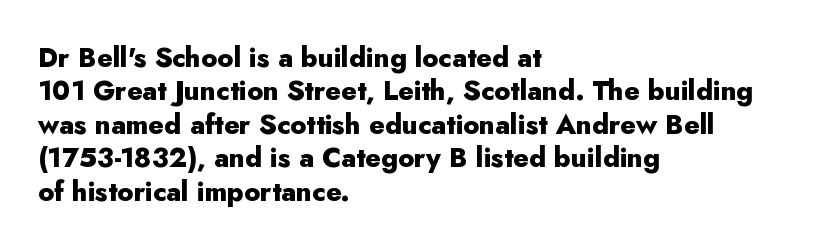
Q: Is the text bold? A: Yes.
Q: Is the text italic (slanted)? A: No, it is upright.
Q: Is the text underlined? A: No.
Q: How is the paragraph aligned? A: Left-aligned.
Q: Is the spacing between letters normal or unusually wide? A: Normal.
